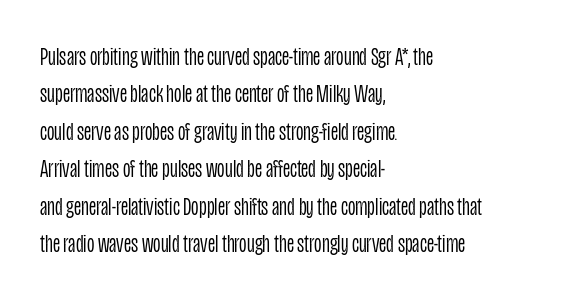
Q: Is the text bold? A: No.
Q: Is the text italic (slanted)? A: No, it is upright.
Q: Is the text underlined? A: No.
Q: How is the paragraph aligned? A: Left-aligned.
Q: Is the spacing between letters normal or unusually wide? A: Normal.
Q: Is the spacing between lines tight, normal or loose? A: Normal.
